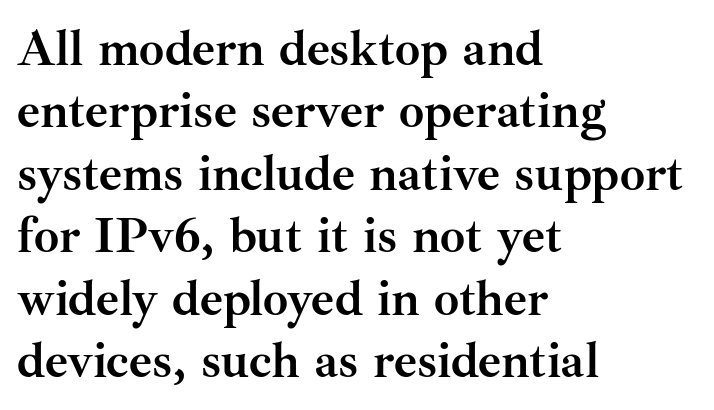
The image shows 50 px semibold serif type, upright; set left-aligned, normal line spacing (1.25x), normal letter spacing, not underlined; medium stroke contrast and a small x-height.
